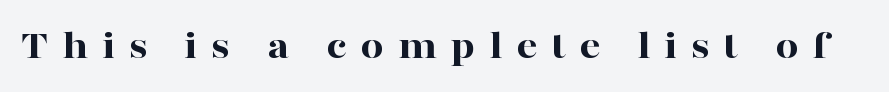
The image shows 41 px bold, wide serif type, upright; set unusually wide letter spacing (+0.34 em), not underlined; high stroke contrast and a medium x-height.
